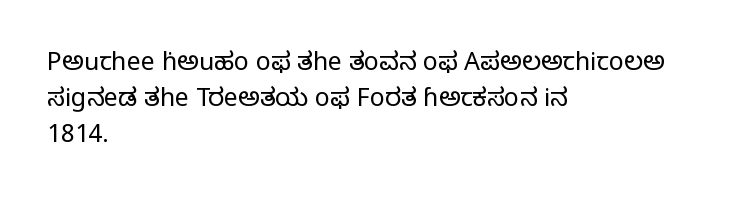
Q: Is the text bold? A: No.
Q: Is the text italic (slanted)? A: No, it is upright.
Q: Is the text underlined? A: No.
Q: How is the paragraph aligned? A: Left-aligned.
Q: Is the spacing between letters normal or unusually wide? A: Normal.
Q: Is the spacing between lines tight, normal or loose? A: Normal.
